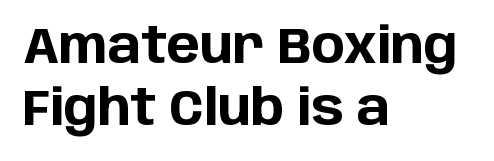
The image shows 50 px bold sans-serif type, upright; set left-aligned, normal line spacing (1.25x), normal letter spacing, not underlined; low stroke contrast and a large x-height.
